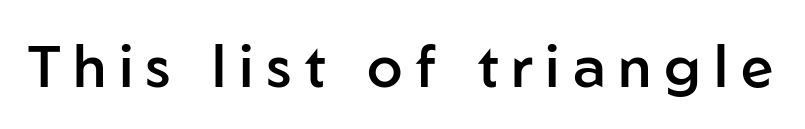
Posture: vertical. Classification — sans serif. Spacing verdict: proportional, widths tailored to each character. Typographic density is moderately raised because the face is semibold. The gaps between neighbouring characters are conspicuously large. Check under the words: just untouched page.
